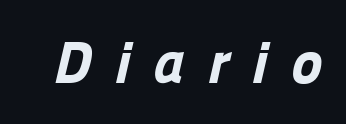
{"serif": "no", "bold": "yes", "weight": "bold", "width": "normal", "stroke_contrast": "low", "x_height": "medium", "monospaced": "no", "underline": "no", "letter_spacing": "wide", "letter_spacing_em": 0.38, "glyph_px": 60}
